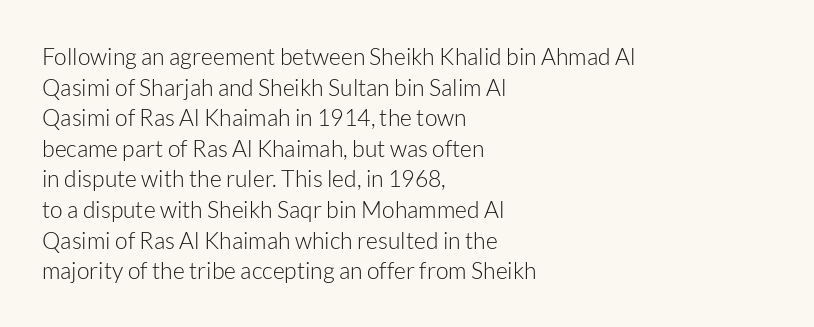
The image shows 23 px text type, upright; set left-aligned, normal line spacing (1.33x), normal letter spacing, not underlined.
